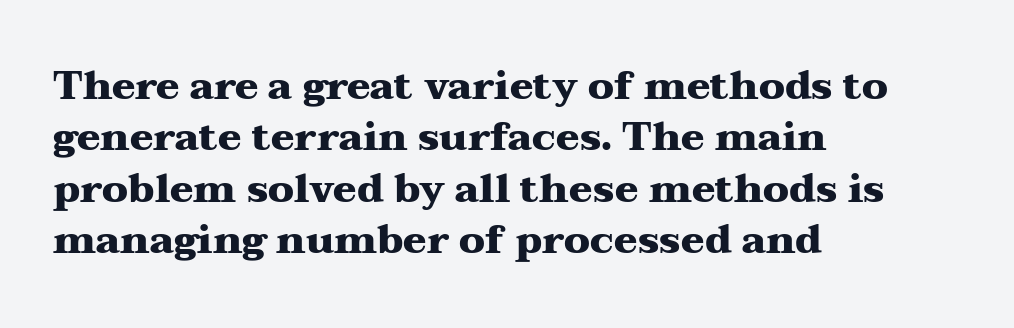
Q: Is the text bold? A: Yes.
Q: Is the text italic (slanted)? A: No, it is upright.
Q: Is the typeface a serif or a sans-serif typeface? A: Serif.
Q: Is the text underlined? A: No.
Q: How is the paragraph aligned? A: Left-aligned.
Q: Is the spacing between letters normal or unusually wide? A: Normal.
Q: Is the spacing between lines tight, normal or loose? A: Normal.
Q: Width (condensed, normal, or wide)? A: Wide.
Q: Stroke contrast? A: Medium.
Q: x-height? A: Medium.
Q: Monospaced? A: No.
